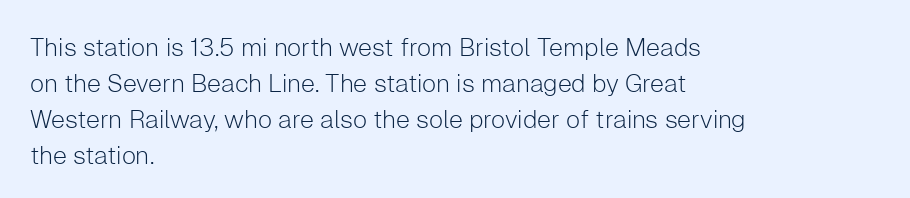
The rendering anchors every line to the left-hand side. Words appear dense and cohesive because spacing is normal. Does the leading feel generous? No, just average. A quiet, ordinary-to-light weight characterises the typeface.
